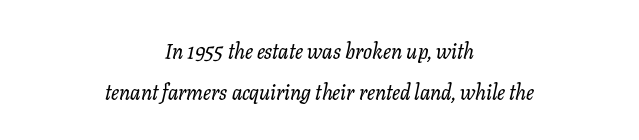
The image shows 21 px text type, italic (leaning right); set centered, loose line spacing (1.96x), normal letter spacing, not underlined.
